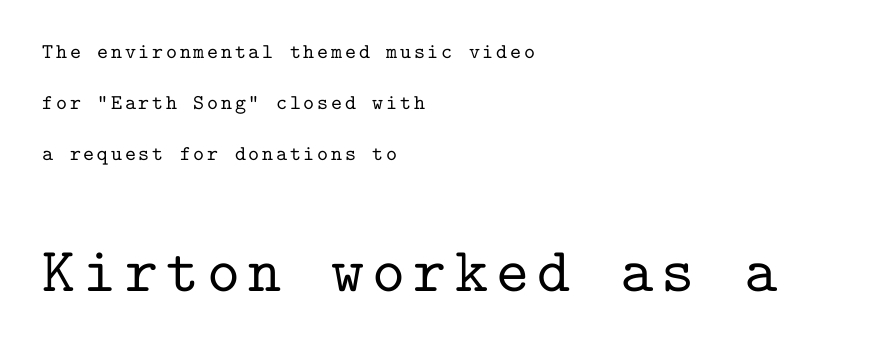
{"serif": "yes", "italic": "no", "width": "normal", "stroke_contrast": "low", "x_height": "medium", "monospaced": "yes", "underline": "no", "align": "left", "line_spacing": "loose", "line_spacing_ratio": 2.42, "larger_block": "second", "size_ratio": 3.0, "glyph_px": 63}
